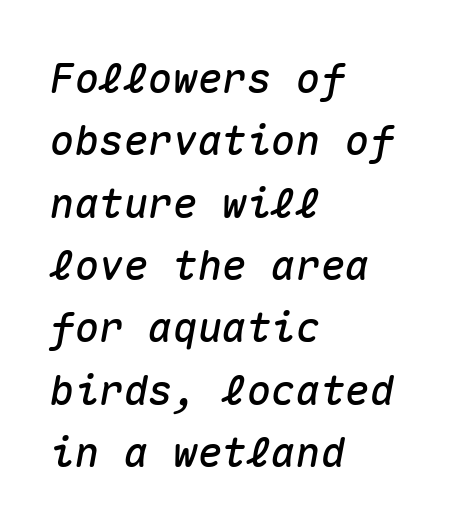
{"italic": "yes", "lean": "right", "slant_degrees": 10, "width": "normal", "stroke_contrast": "medium", "x_height": "medium", "monospaced": "yes", "underline": "no", "align": "left", "line_spacing": "normal", "line_spacing_ratio": 1.52, "letter_spacing": "normal", "letter_spacing_em": 0.0, "glyph_px": 41}
